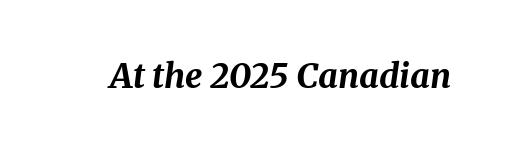
The image shows 34 px bold type, italic (leaning right); set normal letter spacing, not underlined; medium stroke contrast and a medium x-height.
